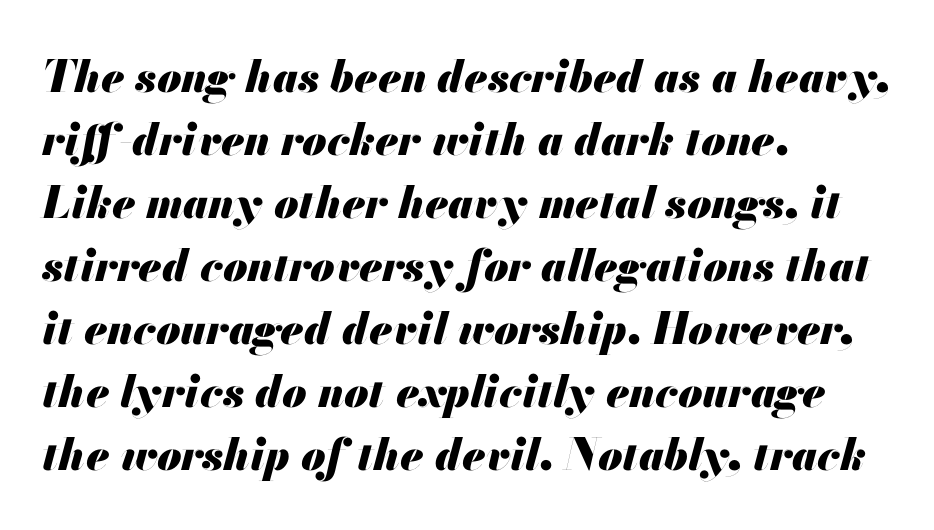
The image shows 44 px heavy type, italic (leaning right); set left-aligned, normal line spacing (1.43x), normal letter spacing, not underlined; medium stroke contrast and a small x-height.
